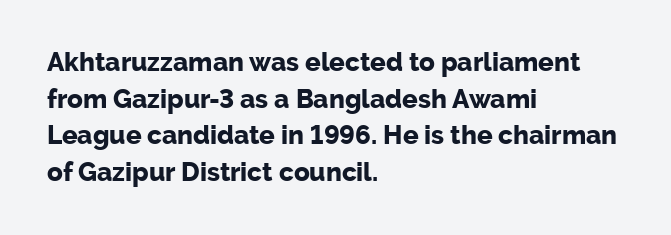
{"italic": "no", "bold": "yes", "underline": "no", "align": "left", "line_spacing": "normal", "line_spacing_ratio": 1.41, "letter_spacing": "normal", "letter_spacing_em": 0.0, "glyph_px": 26}
